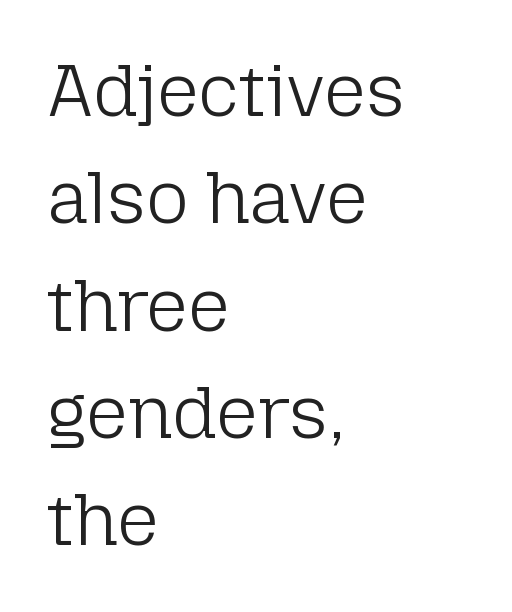
Q: Is the text bold? A: No.
Q: Is the text italic (slanted)? A: No, it is upright.
Q: Is the typeface a serif or a sans-serif typeface? A: Sans-serif.
Q: Is the text underlined? A: No.
Q: How is the paragraph aligned? A: Left-aligned.
Q: Is the spacing between letters normal or unusually wide? A: Normal.
Q: Is the spacing between lines tight, normal or loose? A: Normal.
Q: Width (condensed, normal, or wide)? A: Normal.
Q: Stroke contrast? A: Low.
Q: x-height? A: Medium.
Q: Monospaced? A: No.
